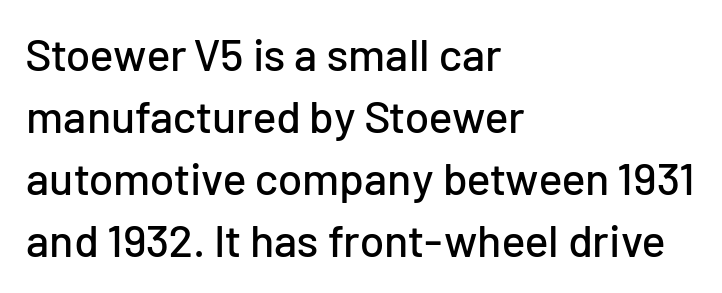
Horizontally, the lines are justified to the leading edge only. Nope, no serifs anywhere on these letters. Normally led — the rows are evenly, conventionally spaced. Is this a fixed-width face? No — the glyphs have proportional, varying widths.
